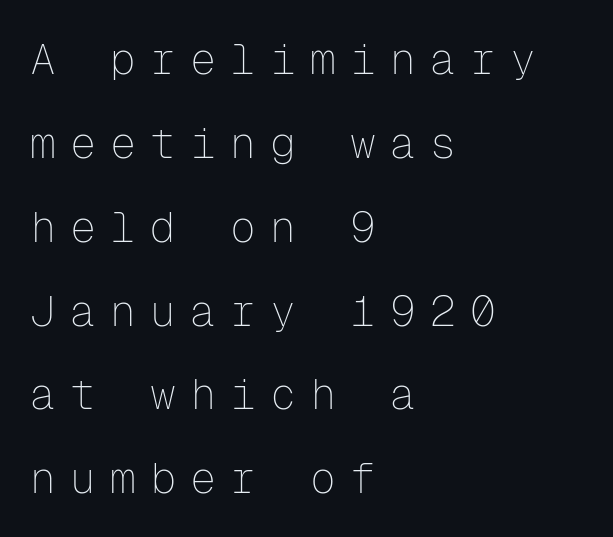
{"serif": "no", "italic": "no", "bold": "no", "weight": "thin", "width": "normal", "stroke_contrast": "low", "x_height": "medium", "monospaced": "yes", "underline": "no", "align": "left", "line_spacing": "loose", "line_spacing_ratio": 1.95, "letter_spacing": "wide", "letter_spacing_em": 0.33, "glyph_px": 43}
